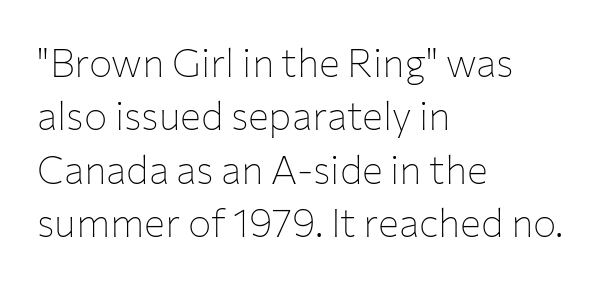
Q: Is the text bold? A: No.
Q: Is the text italic (slanted)? A: No, it is upright.
Q: Is the typeface a serif or a sans-serif typeface? A: Sans-serif.
Q: Is the text underlined? A: No.
Q: How is the paragraph aligned? A: Left-aligned.
Q: Is the spacing between letters normal or unusually wide? A: Normal.
Q: Is the spacing between lines tight, normal or loose? A: Normal.
Q: Width (condensed, normal, or wide)? A: Normal.
Q: Stroke contrast? A: Low.
Q: x-height? A: Medium.
Q: Monospaced? A: No.
